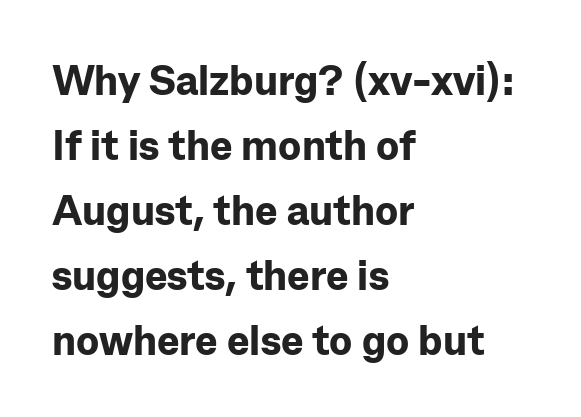
{"serif": "no", "italic": "no", "bold": "yes", "weight": "bold", "width": "normal", "stroke_contrast": "low", "x_height": "medium", "monospaced": "no", "underline": "no", "align": "left", "line_spacing": "normal", "line_spacing_ratio": 1.55, "letter_spacing": "normal", "letter_spacing_em": 0.0, "glyph_px": 42}
